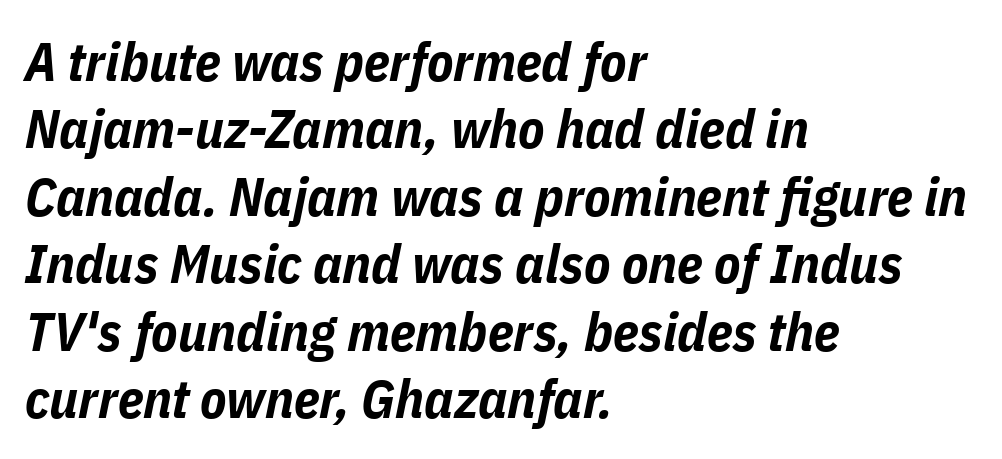
Q: Is the text bold? A: Yes.
Q: Is the text italic (slanted)? A: Yes, it leans right by about 11 degrees.
Q: Is the text underlined? A: No.
Q: How is the paragraph aligned? A: Left-aligned.
Q: Is the spacing between letters normal or unusually wide? A: Normal.
Q: Is the spacing between lines tight, normal or loose? A: Normal.
Q: Width (condensed, normal, or wide)? A: Condensed.
Q: Stroke contrast? A: Low.
Q: x-height? A: Medium.
Q: Monospaced? A: No.
